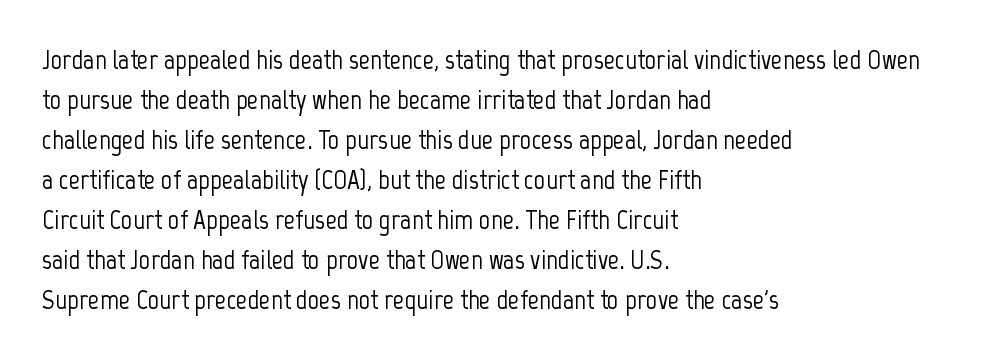
Each row of text sits above clean, open space. Interline gaps are of average width in this sample. Classification — sans serif. The face used here is rendered with its standard letterfit.
